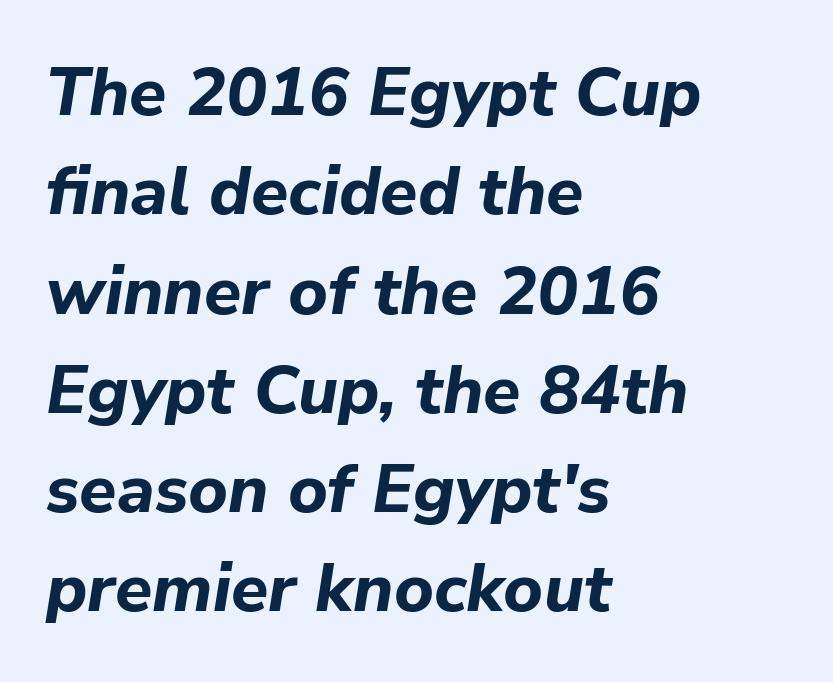
In terms of posture, this sample is oblique. These lines are rendered in a variable-pitch font. The letters sit at their default tracking, neither squeezed nor spread. The letters are bold, with thick, heavy strokes.
